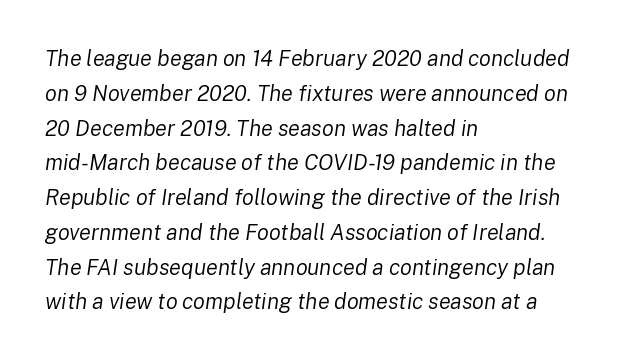
The text carries the slant typical of an italic or oblique font. The compositor pushed each line to the left boundary. The foot of each line stays bare and open. The weight would be labelled regular, book, light, or lighter still. What's the leading like? Ordinary, nothing unusual.
